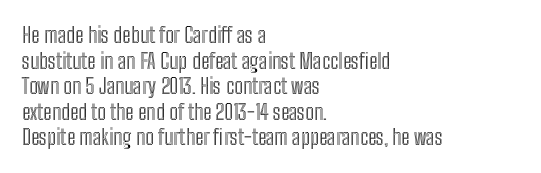
Q: Is the text italic (slanted)? A: No, it is upright.
Q: Is the text underlined? A: No.
Q: How is the paragraph aligned? A: Left-aligned.
Q: Is the spacing between letters normal or unusually wide? A: Normal.
